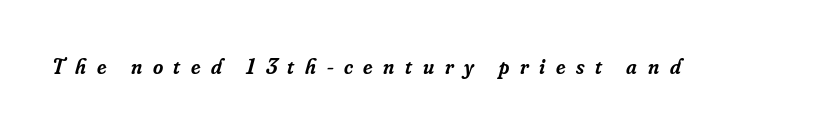
Italic? Definitely — the glyphs are oblique. Letters rest on an invisible, unmarked baseline. Someone cranked the tracking dial way up on this one. Emphasis by weight is partial: semibold.
